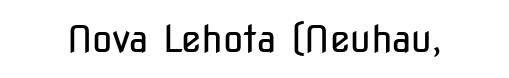
The image shows 37 px regular-weight, condensed sans-serif type, upright; set normal letter spacing, not underlined; low stroke contrast and a medium x-height.
